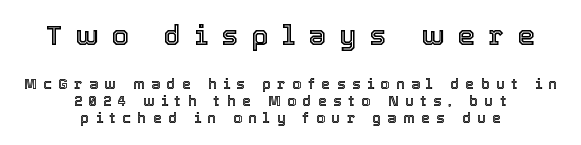
The image shows 28 px text type, upright; set centered, line spacing 1.22x, unusually wide letter spacing (+0.48 em), not underlined; the first (top) block is 2.0x larger; a medium x-height.
